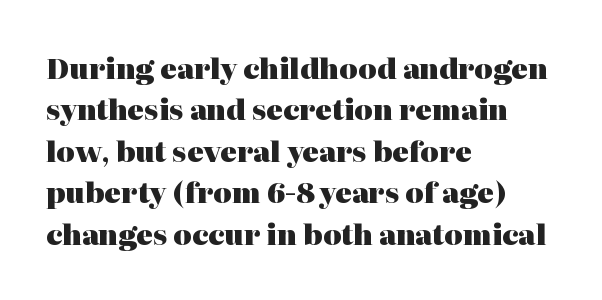
There is no visible air inserted between adjacent glyphs. Ascenders rise straight up at ninety degrees. Caption: bold face, heavy strokes. Summary of vertical rhythm: regular, with standard interline spacing.
